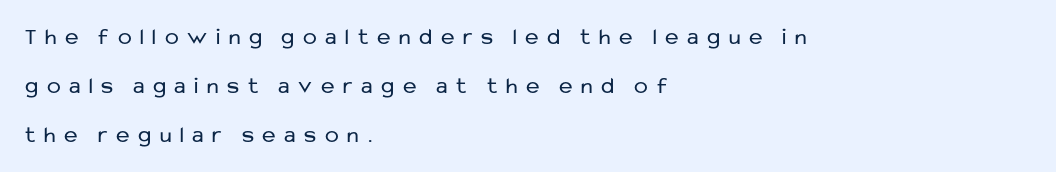
Q: Is the text bold? A: No.
Q: Is the text italic (slanted)? A: No, it is upright.
Q: Is the text underlined? A: No.
Q: How is the paragraph aligned? A: Left-aligned.
Q: Is the spacing between letters normal or unusually wide? A: Unusually wide.
Q: Is the spacing between lines tight, normal or loose? A: Loose.
